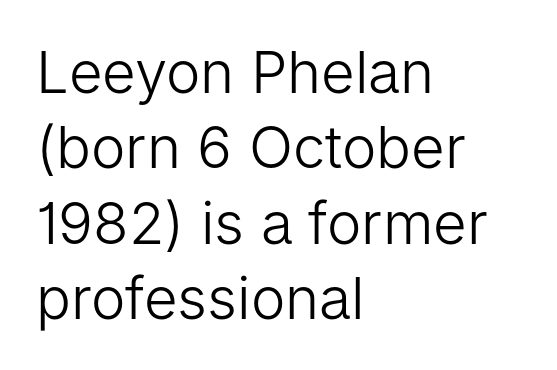
Q: Is the text bold? A: No.
Q: Is the text italic (slanted)? A: No, it is upright.
Q: Is the typeface a serif or a sans-serif typeface? A: Sans-serif.
Q: Is the text underlined? A: No.
Q: How is the paragraph aligned? A: Left-aligned.
Q: Is the spacing between letters normal or unusually wide? A: Normal.
Q: Is the spacing between lines tight, normal or loose? A: Normal.
Q: Width (condensed, normal, or wide)? A: Normal.
Q: Stroke contrast? A: Low.
Q: x-height? A: Medium.
Q: Monospaced? A: No.
